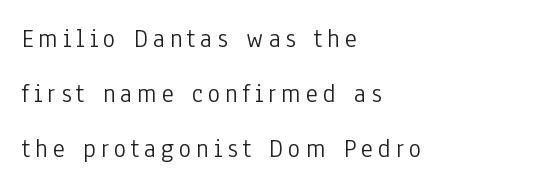
{"italic": "no", "bold": "no", "underline": "no", "align": "left", "line_spacing": "loose", "line_spacing_ratio": 2.11, "glyph_px": 26}
